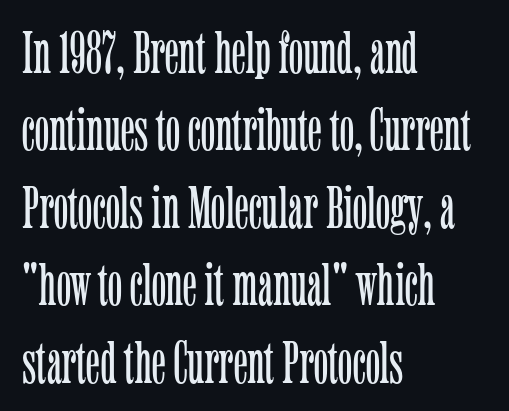
{"serif": "yes", "italic": "no", "bold": "no", "weight": "light", "width": "condensed", "stroke_contrast": "low", "x_height": "medium", "monospaced": "no", "underline": "no", "align": "left", "line_spacing": "normal", "line_spacing_ratio": 1.29, "letter_spacing": "normal", "letter_spacing_em": 0.0, "glyph_px": 60}
